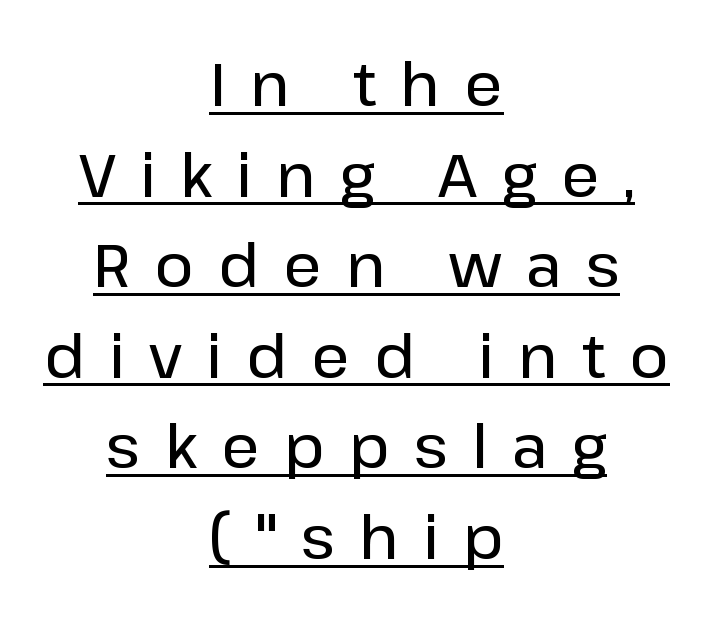
The characters display no serif detailing; their extremities are plain. Leading: standard. The typography opts for an upright posture over an oblique one. Does a line run under the words? Yes, clearly. The rendering positions every line midway between the sides. Proportional: the letters do not fall into vertical columns.
